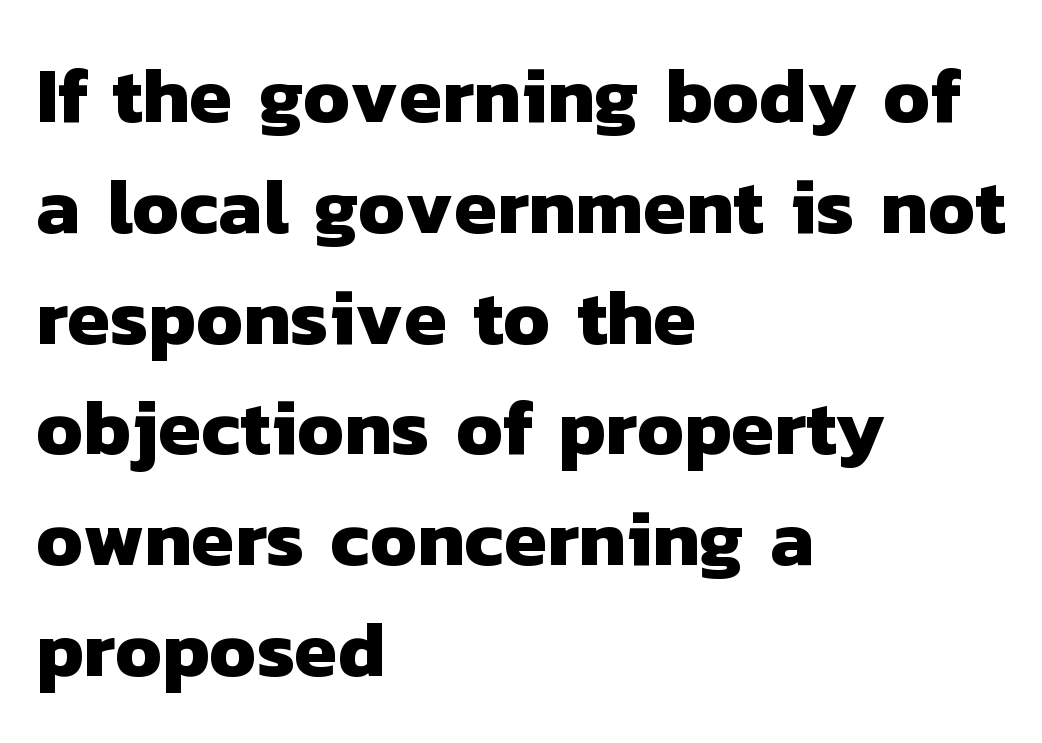
{"serif": "no", "bold": "yes", "weight": "heavy", "width": "normal", "stroke_contrast": "low", "x_height": "medium", "monospaced": "no", "underline": "no", "align": "left", "line_spacing": "normal", "line_spacing_ratio": 1.42, "letter_spacing": "normal", "letter_spacing_em": 0.0, "glyph_px": 78}
